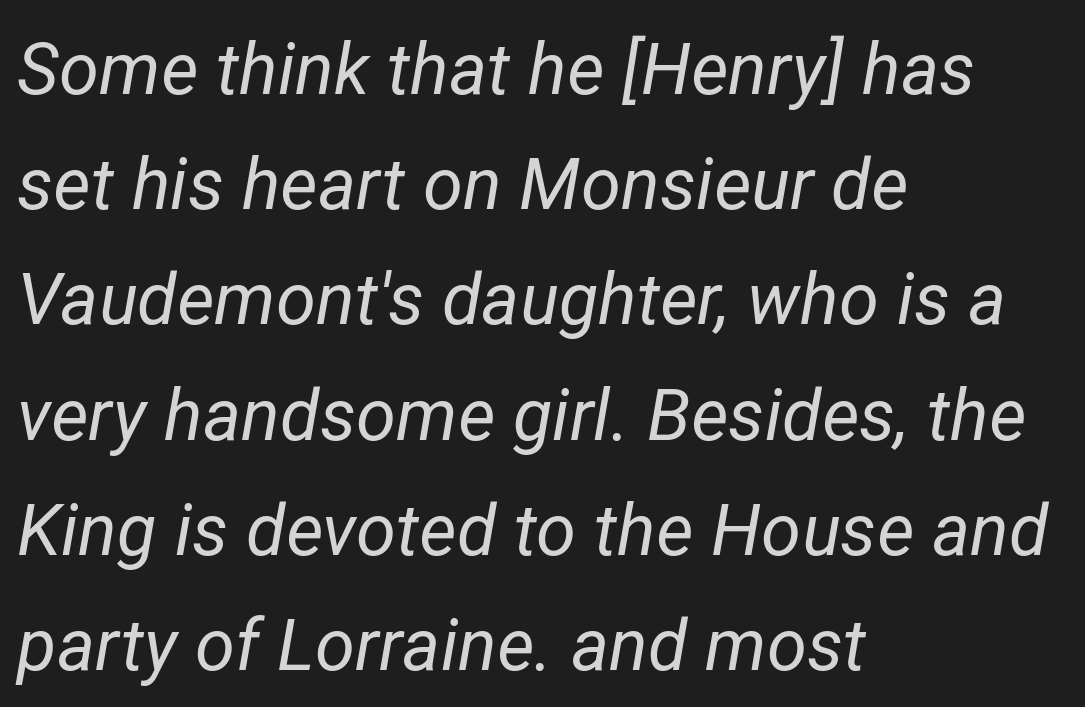
Q: Is the text bold? A: No.
Q: Is the text italic (slanted)? A: Yes, it leans right by about 12 degrees.
Q: Is the text underlined? A: No.
Q: How is the paragraph aligned? A: Left-aligned.
Q: Is the spacing between letters normal or unusually wide? A: Normal.
Q: Is the spacing between lines tight, normal or loose? A: Normal.
Q: Width (condensed, normal, or wide)? A: Normal.
Q: Stroke contrast? A: Low.
Q: x-height? A: Medium.
Q: Monospaced? A: No.
